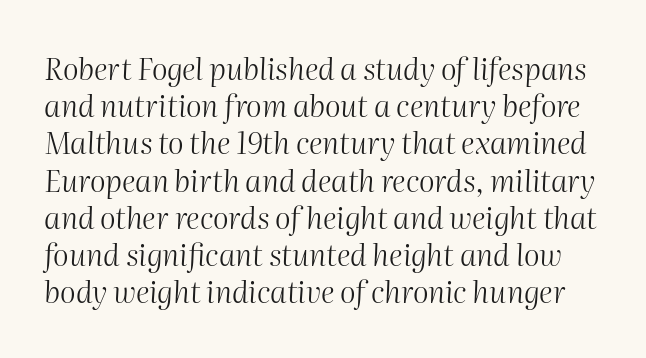
{"italic": "yes", "lean": "right", "slant_degrees": 2, "bold": "no", "weight": "light", "width": "normal", "stroke_contrast": "medium", "x_height": "medium", "monospaced": "no", "underline": "no", "line_spacing_ratio": 1.24, "letter_spacing": "normal", "letter_spacing_em": 0.0, "glyph_px": 30}
